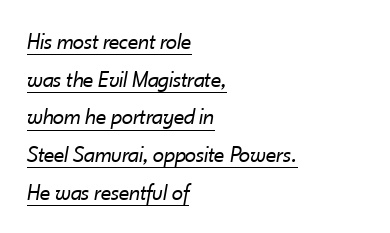
{"italic": "yes", "lean": "right", "slant_degrees": 10, "bold": "no", "underline": "yes", "align": "left", "line_spacing": "normal", "line_spacing_ratio": 1.64, "letter_spacing": "normal", "letter_spacing_em": 0.0, "glyph_px": 23}
